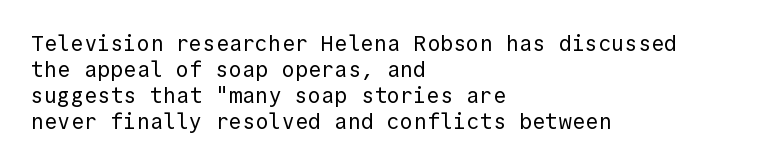
Q: Is the text bold? A: No.
Q: Is the text italic (slanted)? A: No, it is upright.
Q: Is the text underlined? A: No.
Q: How is the paragraph aligned? A: Left-aligned.
Q: Is the spacing between letters normal or unusually wide? A: Normal.
